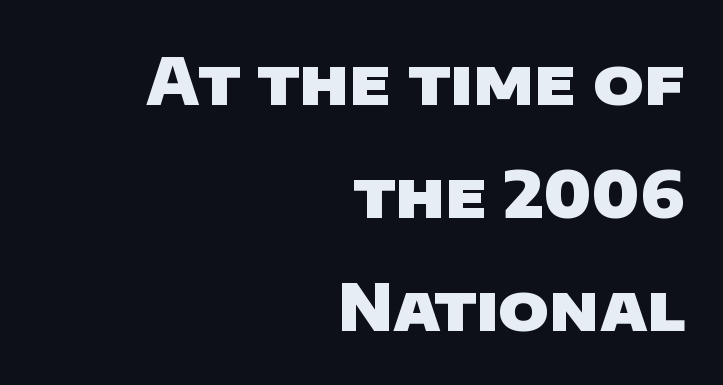
The image shows 65 px heavy sans-serif type; set right-aligned, line spacing 1.74x, normal letter spacing, not underlined; low stroke contrast and a large x-height.
